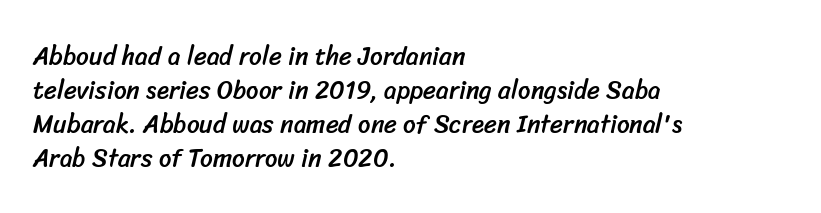
{"underline": "no", "align": "left", "line_spacing": "normal", "line_spacing_ratio": 1.36, "letter_spacing": "normal", "letter_spacing_em": 0.0, "glyph_px": 25}
